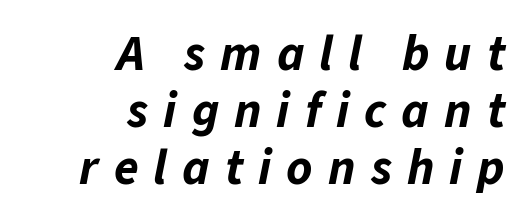
The image shows 50 px bold type, italic (leaning right); set right-aligned, tight line spacing (1.14x), unusually wide letter spacing (+0.3 em), not underlined; low stroke contrast and a medium x-height.
